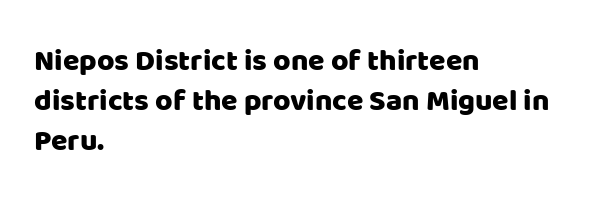
The leading is moderate, giving the passage an even texture. The face used here is proportionally spaced, like ordinary book or web type. Letters rest on an invisible, unmarked baseline. How are the letters spaced? Ordinarily, with no added tracking. The type sits square on the baseline with zero lean.
